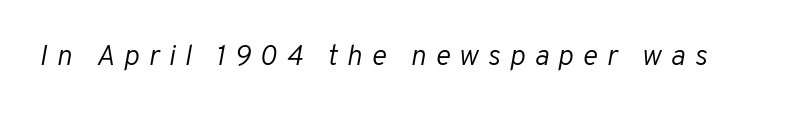
The image shows 29 px light type, italic (leaning right); set unusually wide letter spacing (+0.31 em), not underlined; low stroke contrast and a medium x-height.
